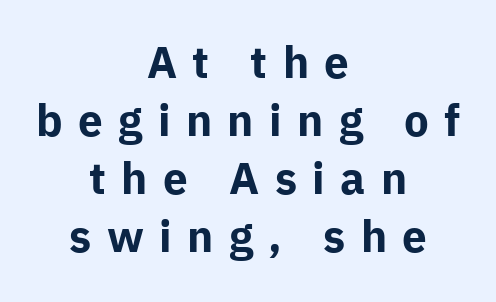
Q: Is the text bold? A: Yes.
Q: Is the text italic (slanted)? A: No, it is upright.
Q: Is the typeface a serif or a sans-serif typeface? A: Sans-serif.
Q: Is the text underlined? A: No.
Q: How is the paragraph aligned? A: Centered.
Q: Is the spacing between letters normal or unusually wide? A: Unusually wide.
Q: Is the spacing between lines tight, normal or loose? A: Normal.
Q: Width (condensed, normal, or wide)? A: Normal.
Q: Stroke contrast? A: Low.
Q: x-height? A: Medium.
Q: Monospaced? A: No.
